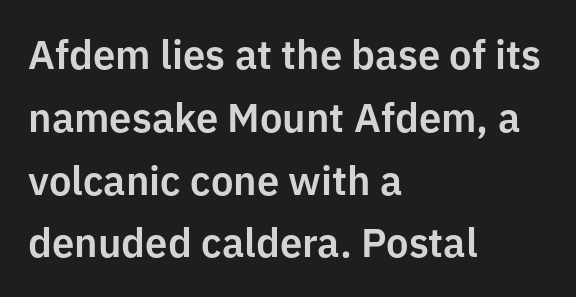
Q: Is the text italic (slanted)? A: No, it is upright.
Q: Is the typeface a serif or a sans-serif typeface? A: Sans-serif.
Q: Is the text underlined? A: No.
Q: How is the paragraph aligned? A: Left-aligned.
Q: Is the spacing between letters normal or unusually wide? A: Normal.
Q: Is the spacing between lines tight, normal or loose? A: Normal.
Q: Width (condensed, normal, or wide)? A: Normal.
Q: Stroke contrast? A: Low.
Q: x-height? A: Medium.
Q: Monospaced? A: No.
